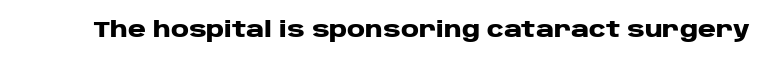
The image shows 22 px bold type, upright; set normal letter spacing, not underlined.
